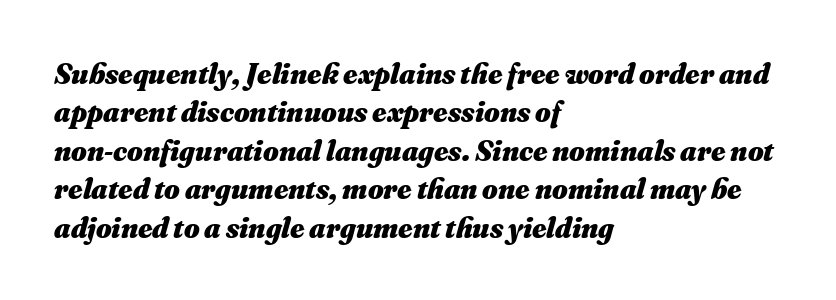
The image shows 30 px heavy type, italic (leaning right); set left-aligned, normal line spacing (1.28x), normal letter spacing, not underlined; medium stroke contrast and a small x-height.
